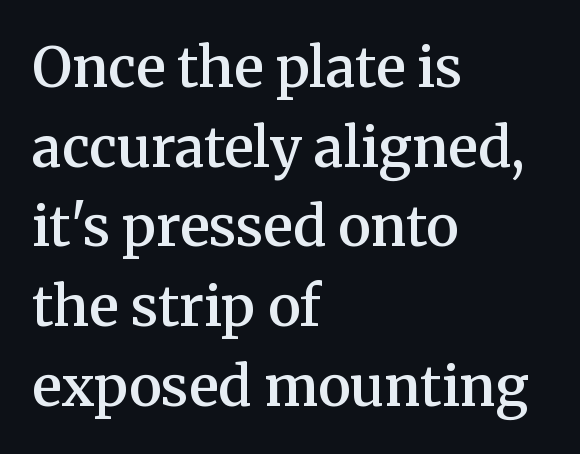
I'd describe the lettering as semibold — firm but not a full bold. Words appear dense and cohesive because spacing is normal. Little horizontal feet cap the strokes, marking this as serif type. Only glyphs here, with clear space below each row. The letters advance in unequal steps, a hallmark of proportional type. Honestly, the row spacing looks completely unremarkable.
